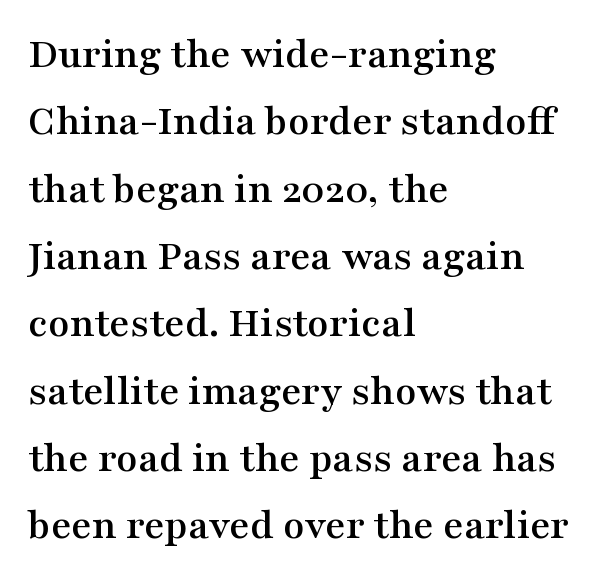
The image shows 44 px wide serif type, upright; set left-aligned, normal line spacing (1.53x), normal letter spacing, not underlined; medium stroke contrast and a medium x-height.
